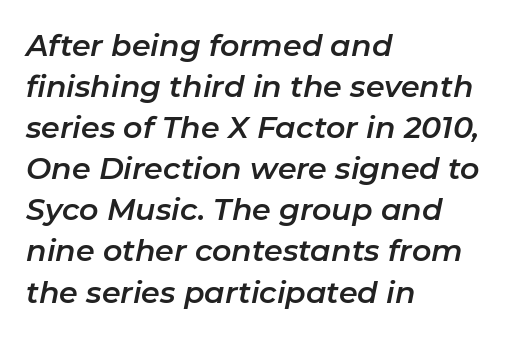
The image shows 30 px text type, italic (leaning right); set left-aligned, normal line spacing (1.37x), normal letter spacing, not underlined; low stroke contrast and a medium x-height.
